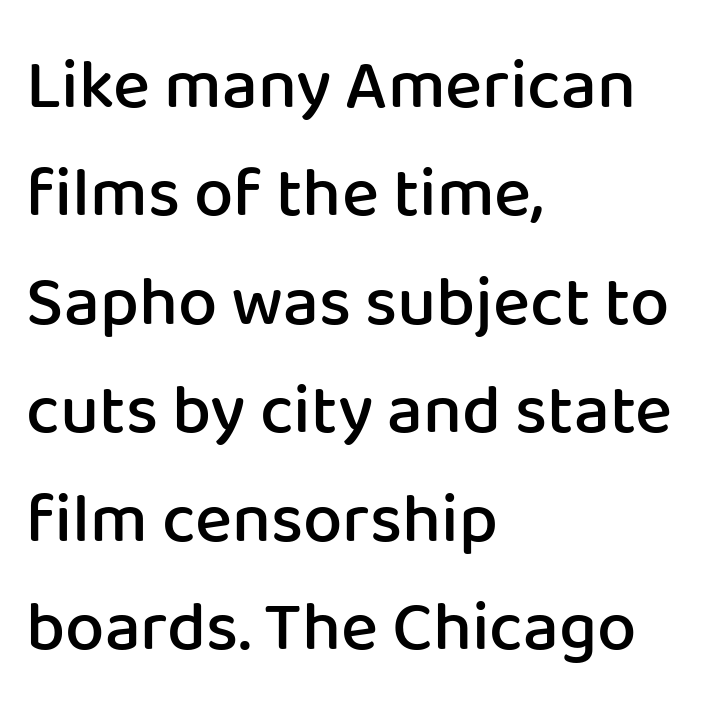
The image shows 70 px semibold sans-serif type, upright; set left-aligned, normal line spacing (1.55x), normal letter spacing, not underlined; low stroke contrast and a medium x-height.
